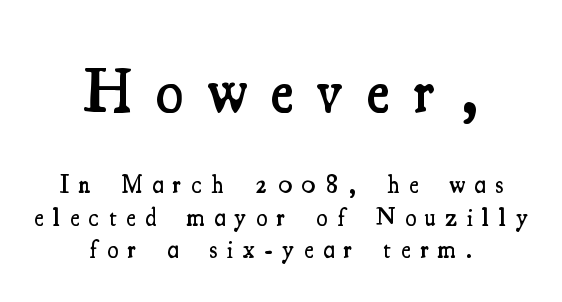
Q: Is the text bold? A: Semi-bold.
Q: Is the text italic (slanted)? A: No, it is upright.
Q: Is the typeface a serif or a sans-serif typeface? A: Serif.
Q: Is the text underlined? A: No.
Q: How is the paragraph aligned? A: Centered.
Q: Is the spacing between letters normal or unusually wide? A: Unusually wide.
Q: Is the spacing between lines tight, normal or loose? A: Normal.
Q: Which block of text is set in a larger size, the first (top) or the second (bottom)? A: The first (top) one.
Q: Width (condensed, normal, or wide)? A: Condensed.
Q: Stroke contrast? A: Medium.
Q: x-height? A: Small.
Q: Monospaced? A: No.
